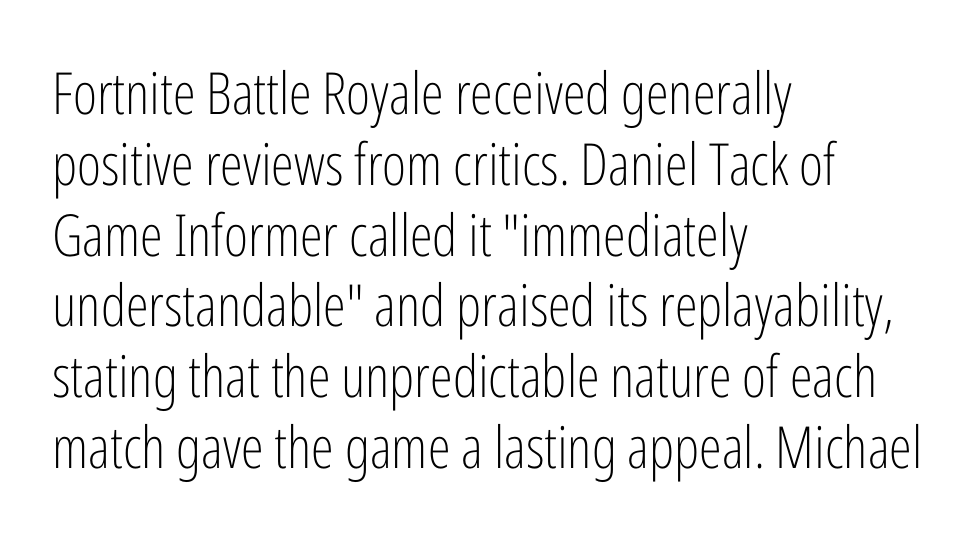
A bare baseline throughout the passage. The passage is arranged the way most books set body copy — flush left. Spacing verdict: proportional, widths tailored to each character. This sample uses an upright cut, with every glyph sitting square on the baseline.
